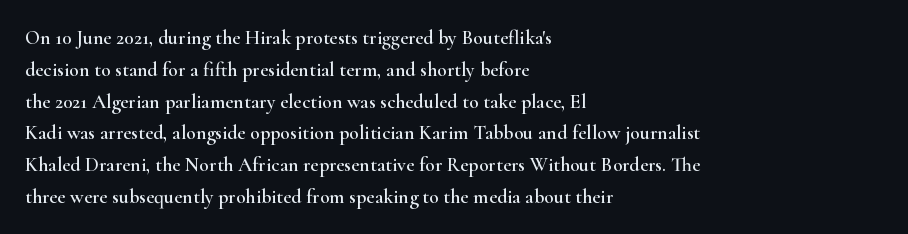
The letterforms sit shoulder to shoulder at normal distance. Ordinary non-slanted type is in use. All the whitespace from short lines collects on the right. The space between consecutive lines is moderate. The area under the type is left untouched.
